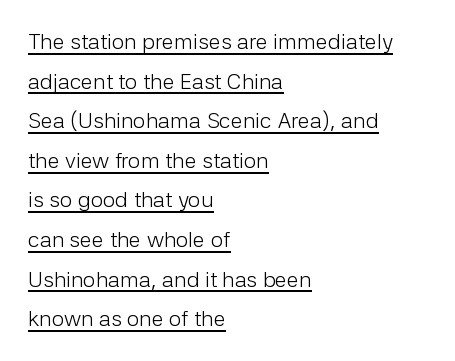
Nobody touched the tracking dial on this one. Does a line run under the words? Yes, clearly. The passage is arranged the way most books set body copy — flush left. Italic? Not at all — the glyphs are vertical.
